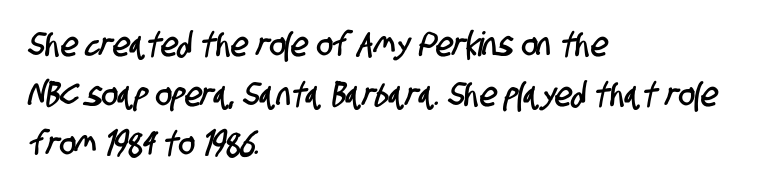
Q: Is the typeface a serif or a sans-serif typeface? A: Sans-serif.
Q: Is the text underlined? A: No.
Q: How is the paragraph aligned? A: Left-aligned.
Q: Is the spacing between letters normal or unusually wide? A: Normal.
Q: Is the spacing between lines tight, normal or loose? A: Normal.
Q: Width (condensed, normal, or wide)? A: Condensed.
Q: Stroke contrast? A: Low.
Q: x-height? A: Large.
Q: Monospaced? A: No.
